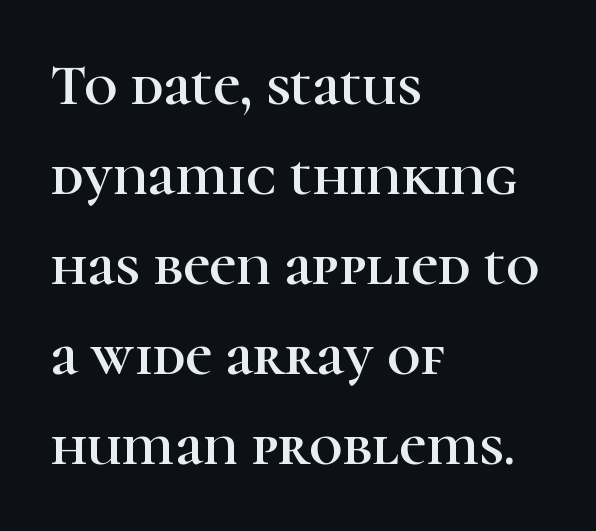
The image shows 58 px serif type, upright; set left-aligned, normal line spacing (1.55x), normal letter spacing, not underlined; high stroke contrast and a medium x-height.
